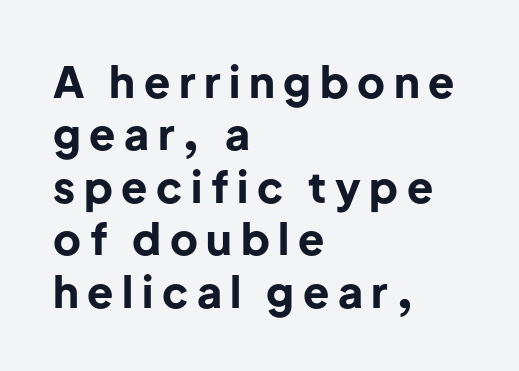
Has an underline been added? It has not. Notice how the passage keeps a crisp vertical edge on the left only. You could not count columns in this text — the font is proportionally spaced. The letters stand upright; this is a roman face.
